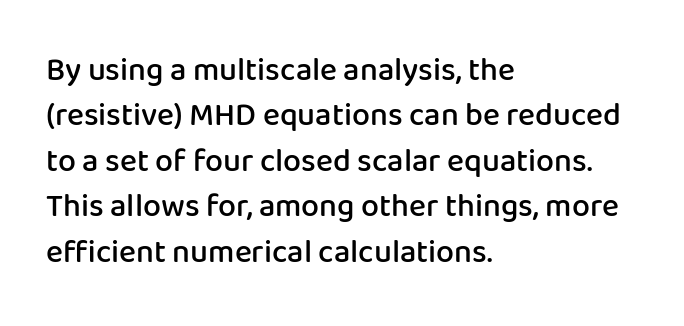
The space between consecutive lines is moderate. A typesetter would call this proportional, since set widths differ per character. I'd call this a sans setting — the letters go barefoot. Is the type bold? Partly — it's a semibold, heavier than regular but not fully bold. The passage is arranged the way most books set body copy — flush left.
